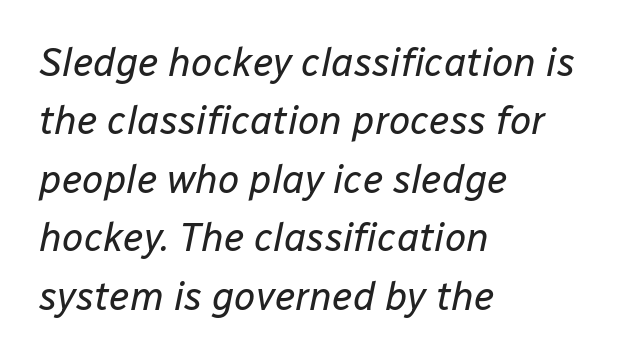
Q: Is the text bold? A: No.
Q: Is the text italic (slanted)? A: Yes, it leans right by about 12 degrees.
Q: Is the text underlined? A: No.
Q: How is the paragraph aligned? A: Left-aligned.
Q: Is the spacing between letters normal or unusually wide? A: Normal.
Q: Is the spacing between lines tight, normal or loose? A: Normal.
Q: Width (condensed, normal, or wide)? A: Normal.
Q: Stroke contrast? A: Low.
Q: x-height? A: Medium.
Q: Monospaced? A: No.
